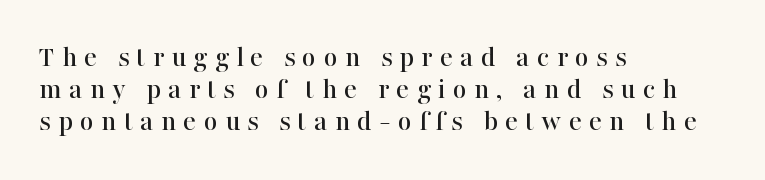
Q: Is the text italic (slanted)? A: No, it is upright.
Q: Is the typeface a serif or a sans-serif typeface? A: Serif.
Q: Is the text underlined? A: No.
Q: How is the paragraph aligned? A: Left-aligned.
Q: Is the spacing between letters normal or unusually wide? A: Unusually wide.
Q: Is the spacing between lines tight, normal or loose? A: Tight.
Q: Width (condensed, normal, or wide)? A: Normal.
Q: Stroke contrast? A: High.
Q: x-height? A: Medium.
Q: Monospaced? A: No.
